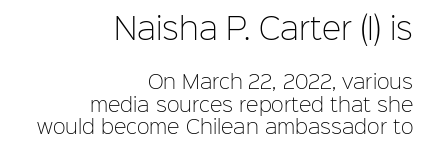
The image shows 29 px light sans-serif type, upright; set right-aligned, line spacing 1.18x, normal letter spacing, not underlined; the first (top) block is 1.53x larger; low stroke contrast and a medium x-height.
